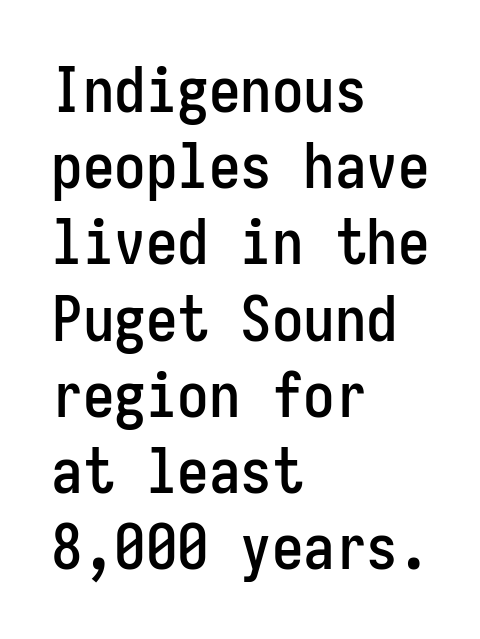
Tracking here is standard; glyphs follow each other at the usual distance. Each letter, wide or thin by design, is forced into the same width here. Left-aligned paragraph, ragged on the right. The gap between lines stays unmarked. The rendering shows plain stroke endings on the letterforms — a sans-serif design.
